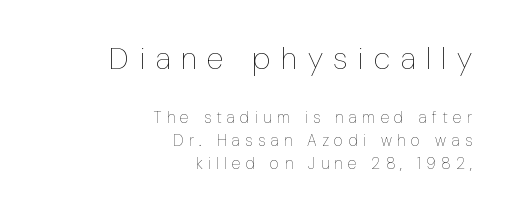
Q: Is the text bold? A: No.
Q: Is the text italic (slanted)? A: No, it is upright.
Q: Is the text underlined? A: No.
Q: How is the paragraph aligned? A: Right-aligned.
Q: Is the spacing between letters normal or unusually wide? A: Unusually wide.
Q: Is the spacing between lines tight, normal or loose? A: Normal.
Q: Which block of text is set in a larger size, the first (top) or the second (bottom)? A: The first (top) one.
Q: Width (condensed, normal, or wide)? A: Condensed.
Q: Stroke contrast? A: Low.
Q: x-height? A: Medium.
Q: Monospaced? A: No.
